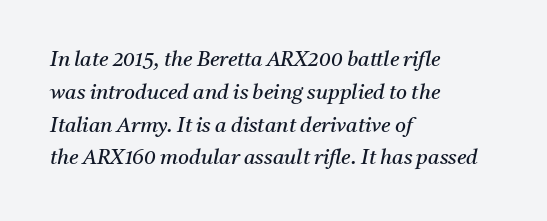
The image shows 21 px text type, italic (leaning right); set left-aligned, normal line spacing (1.56x), normal letter spacing, not underlined.
